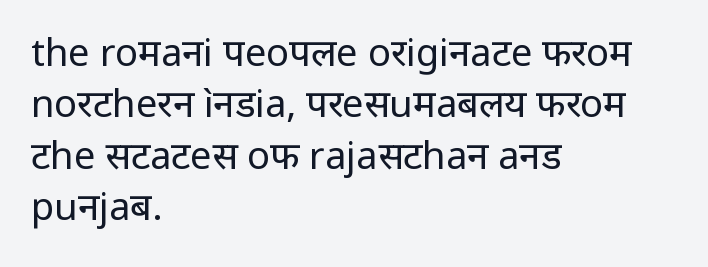
This rendering leaves character spacing at its baseline value. The compositor pushed each line to the left boundary. A sans-serif font was chosen for this passage. Unmarked baselines from the first word to the last. The strokes carry an ordinary text weight at most. Rows of type keep a routine distance in the vertical direction.
